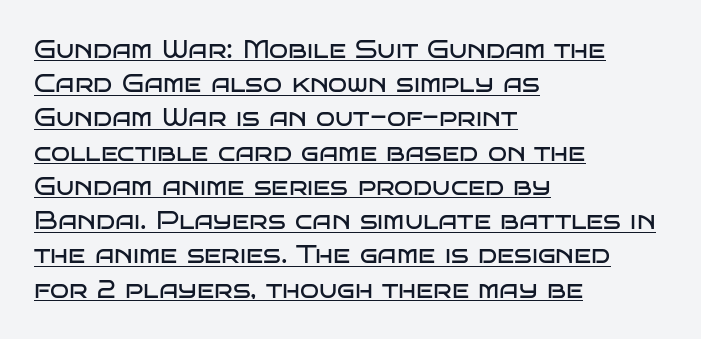
{"italic": "no", "bold": "no", "underline": "yes", "align": "left", "line_spacing": "normal", "line_spacing_ratio": 1.37, "letter_spacing": "normal", "letter_spacing_em": 0.0, "glyph_px": 25}
